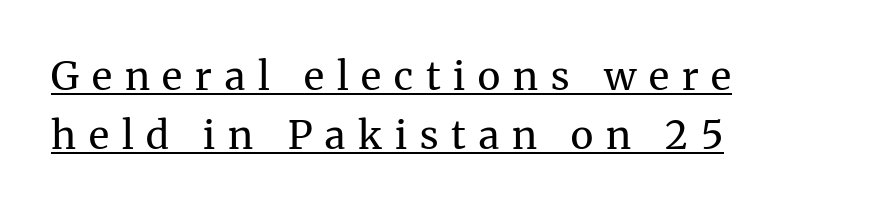
The rendering inserts visible extra space after every character. The glyphs are accompanied by a horizontal stroke just below them. Stroke terminals: seriffed. This is the regular roman posture of the typeface.
